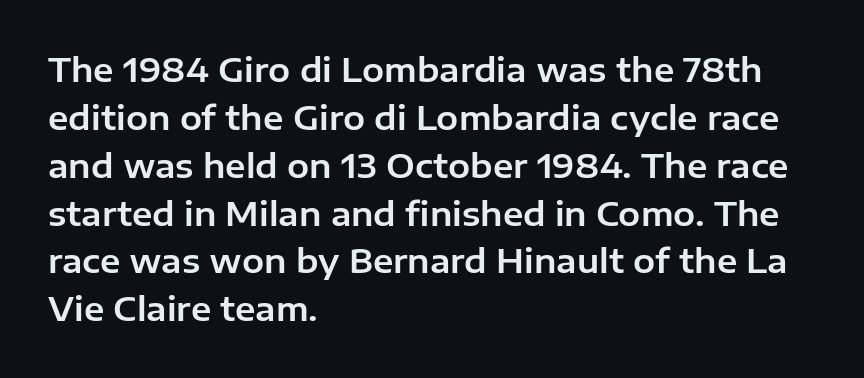
Q: Is the text italic (slanted)? A: No, it is upright.
Q: Is the typeface a serif or a sans-serif typeface? A: Sans-serif.
Q: Is the text underlined? A: No.
Q: How is the paragraph aligned? A: Left-aligned.
Q: Is the spacing between letters normal or unusually wide? A: Normal.
Q: Is the spacing between lines tight, normal or loose? A: Normal.
Q: Width (condensed, normal, or wide)? A: Normal.
Q: Stroke contrast? A: Low.
Q: x-height? A: Medium.
Q: Monospaced? A: No.
